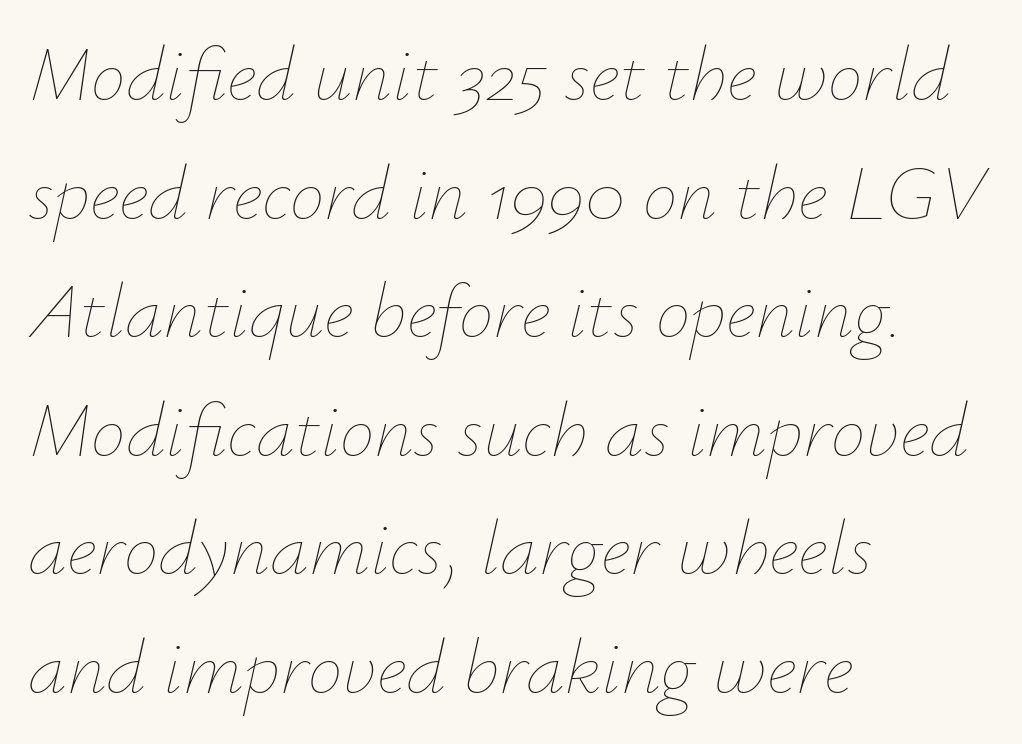
{"italic": "yes", "lean": "right", "slant_degrees": 12, "bold": "no", "weight": "thin", "width": "normal", "stroke_contrast": "low", "x_height": "small", "monospaced": "no", "underline": "no", "align": "left", "line_spacing": "normal", "line_spacing_ratio": 1.52, "letter_spacing": "normal", "letter_spacing_em": 0.0, "glyph_px": 78}
